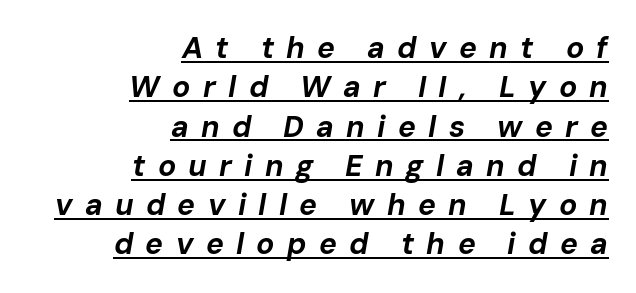
A baseline rule has been typeset under these characters. The passage shown is typed in a proportional face where columns would drift. The rendering applies a slant to the glyphs. The line texture is sparse and dotted thanks to wide tracking. Heft: maximum for text — a bold.
